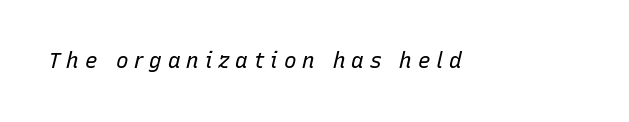
Heaviness? Minimal to ordinary, like unemphasized prose. This sample uses expanded letter spacing, leaving extra air between glyphs. The space directly below the letters is spotless. The letters are slanted; this is an italic face.
